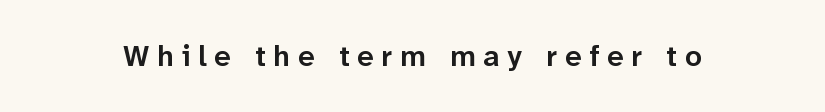
The letters are spread apart with noticeably loose tracking. The font's upright variant was chosen for this text. Is this a fixed-width face? No — the glyphs have proportional, varying widths. Each glyph is drawn with semibold strokes, heavier than normal yet not fully bold. Plain, unruled lines of type. A typesetter would label this face a sans.
